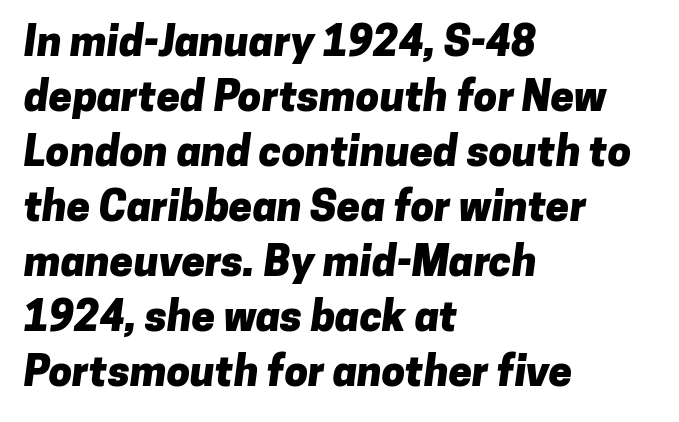
Summary of vertical rhythm: regular, with standard interline spacing. Unmarked baselines from the first word to the last. Between one letter and the next there's only the usual sliver of space. How heavy is the stroke? Heavy — this is a bold.
